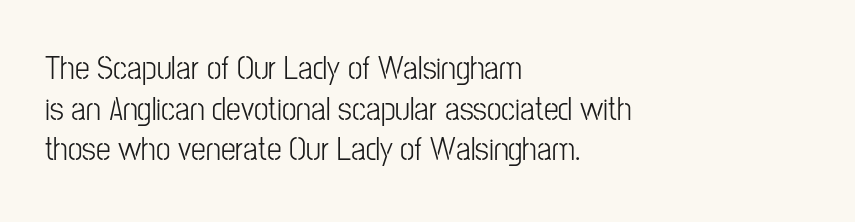
{"serif": "no", "italic": "no", "bold": "no", "weight": "light", "width": "condensed", "stroke_contrast": "low", "x_height": "medium", "monospaced": "no", "underline": "no", "align": "left", "line_spacing_ratio": 1.23, "letter_spacing": "normal", "letter_spacing_em": 0.0, "glyph_px": 33}
